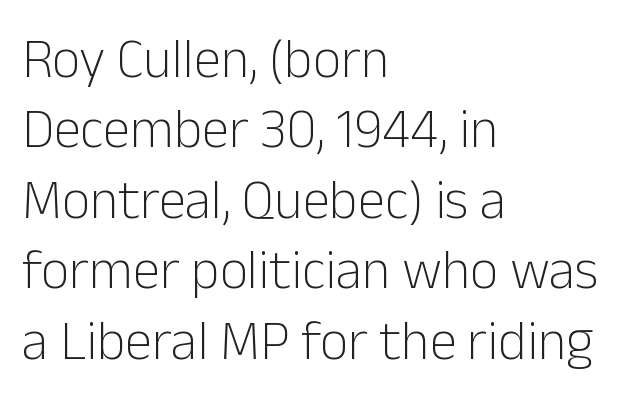
{"serif": "no", "italic": "no", "bold": "no", "weight": "light", "width": "normal", "stroke_contrast": "low", "x_height": "medium", "monospaced": "no", "underline": "no", "align": "left", "line_spacing": "normal", "line_spacing_ratio": 1.28, "letter_spacing": "normal", "letter_spacing_em": 0.0, "glyph_px": 55}
